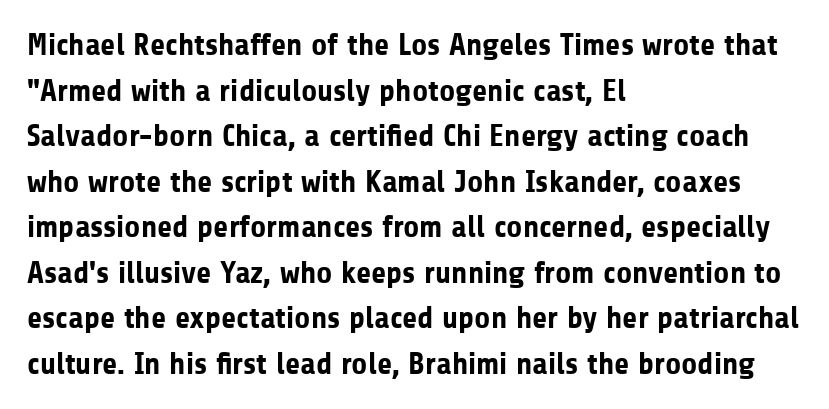
Q: Is the text bold? A: Yes.
Q: Is the text italic (slanted)? A: No, it is upright.
Q: Is the typeface a serif or a sans-serif typeface? A: Sans-serif.
Q: Is the text underlined? A: No.
Q: How is the paragraph aligned? A: Left-aligned.
Q: Is the spacing between letters normal or unusually wide? A: Normal.
Q: Is the spacing between lines tight, normal or loose? A: Normal.
Q: Width (condensed, normal, or wide)? A: Normal.
Q: Stroke contrast? A: Low.
Q: x-height? A: Medium.
Q: Monospaced? A: No.
